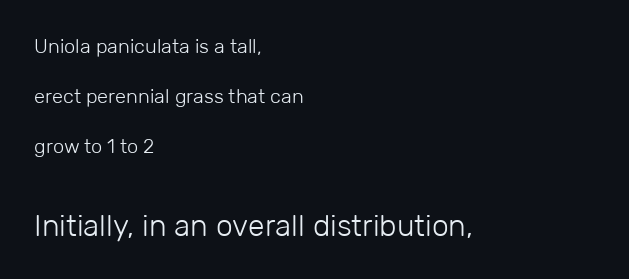
The image shows 30 px light sans-serif type, upright; set left-aligned, loose line spacing (2.49x), normal letter spacing, not underlined; the second (bottom) block is 1.5x larger; low stroke contrast and a medium x-height.
